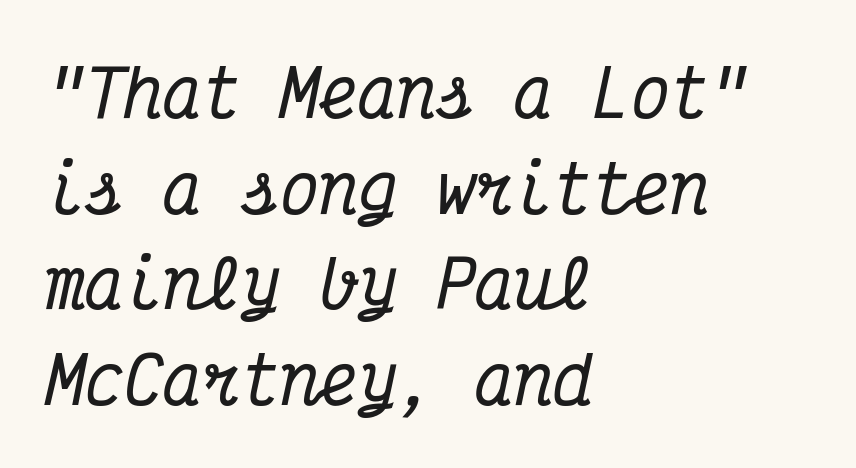
Students, observe: this is what conventionally led text looks like. Posture: slanted. Look at the tracking — it's just the regular setting, nothing added. The rendering uses typewriter-style spacing with identical character cells. Examine the stroke ends and you'll spot serifs.
